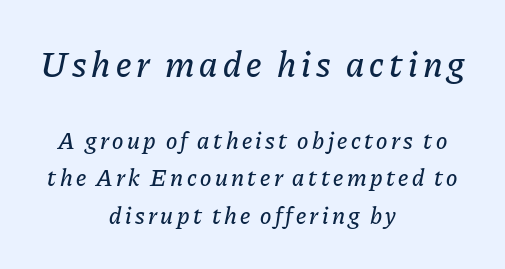
Caption: upper text group enlarged, lower text group reduced. Descenders hang freely into open space. The passage shown leans; its letterforms are oblique. Every row of glyphs is offset so its center matches the block's center. Line spacing here is normal.
